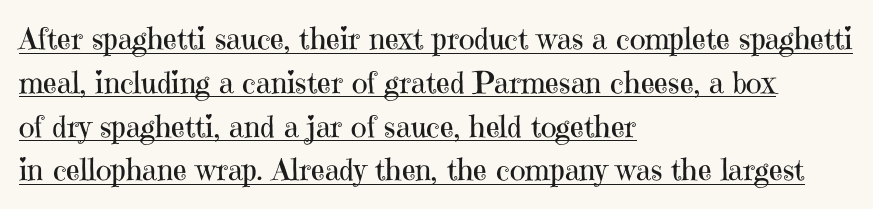
The image shows 30 px regular-weight serif type, upright; set left-aligned, normal line spacing (1.46x), normal letter spacing, underlined; high stroke contrast and a medium x-height.
